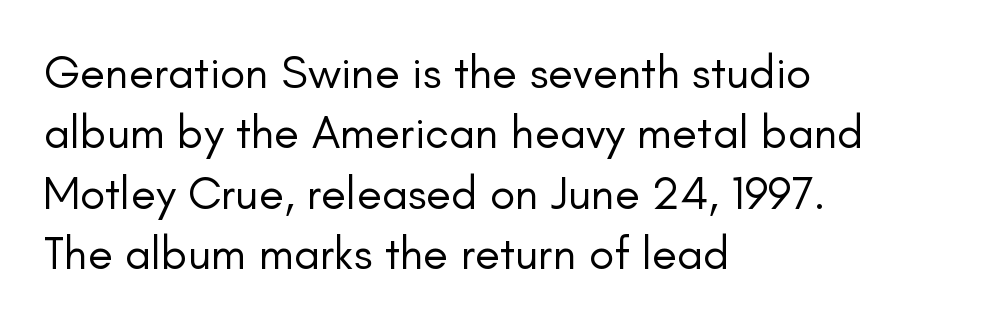
Between one letter and the next there's only the usual sliver of space. Check the space under the baseline: it is left empty. The passage shown is typeset with a sans-serif family. Looks like regular typesetting: each glyph gets only the width it needs.
